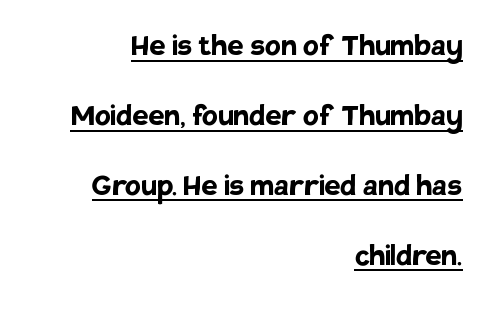
Q: Is the text bold? A: Yes.
Q: Is the text italic (slanted)? A: No, it is upright.
Q: Is the typeface a serif or a sans-serif typeface? A: Sans-serif.
Q: Is the text underlined? A: Yes.
Q: How is the paragraph aligned? A: Right-aligned.
Q: Is the spacing between letters normal or unusually wide? A: Normal.
Q: Is the spacing between lines tight, normal or loose? A: Loose.
Q: Width (condensed, normal, or wide)? A: Normal.
Q: Stroke contrast? A: Low.
Q: x-height? A: Large.
Q: Monospaced? A: No.
